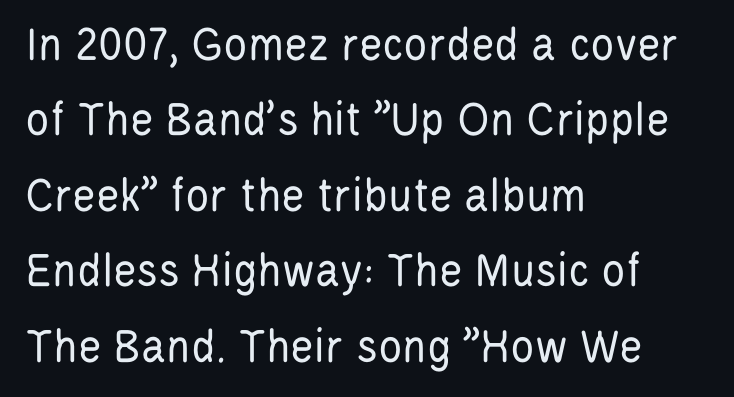
The image shows 50 px regular-weight, condensed sans-serif type, upright; set left-aligned, normal line spacing (1.51x), normal letter spacing, not underlined; low stroke contrast and a large x-height.
